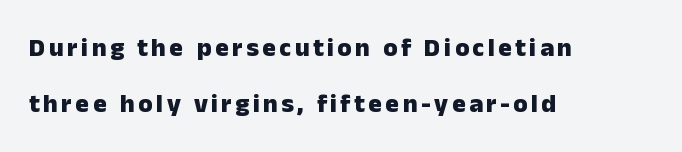
Q: Is the text bold? A: Yes.
Q: Is the text italic (slanted)? A: No, it is upright.
Q: Is the text underlined? A: No.
Q: How is the paragraph aligned? A: Left-aligned.
Q: Is the spacing between lines tight, normal or loose? A: Loose.
